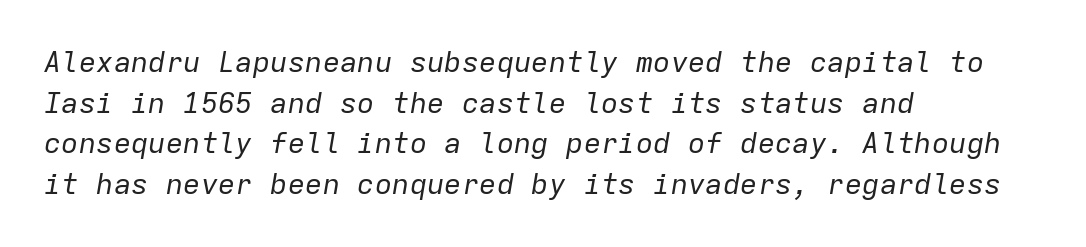
This sample keeps an unexceptional amount of space between lines. Spacing between characters is what you'd get straight out of the box. Rendered with sloped, italic letterforms. This sample has the even, mechanical cadence of fixed-width lettering. Line starts are locked; line ends wander.
